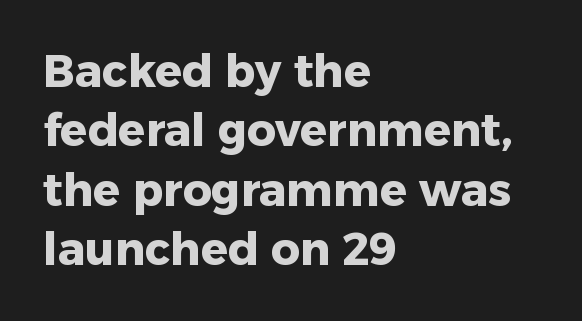
The image shows 45 px heavy sans-serif type, upright; set left-aligned, normal line spacing (1.32x), normal letter spacing, not underlined; low stroke contrast and a medium x-height.
